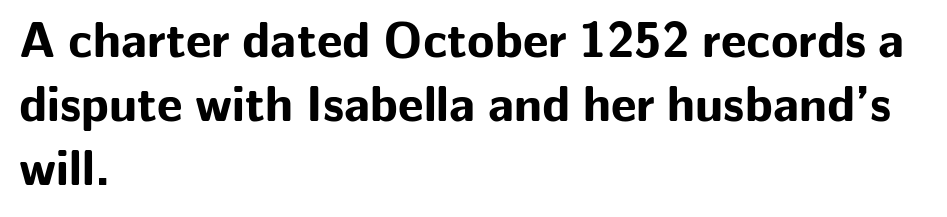
{"serif": "no", "italic": "no", "bold": "yes", "weight": "bold", "width": "normal", "stroke_contrast": "low", "x_height": "medium", "monospaced": "no", "underline": "no", "align": "left", "line_spacing": "normal", "line_spacing_ratio": 1.28, "letter_spacing": "normal", "letter_spacing_em": 0.0, "glyph_px": 50}
